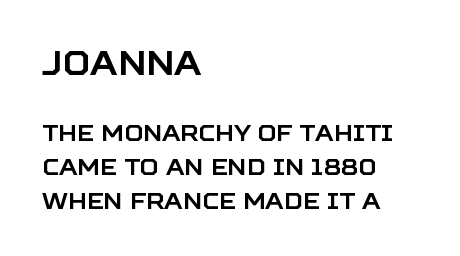
{"serif": "no", "italic": "no", "width": "normal", "stroke_contrast": "low", "x_height": "large", "monospaced": "no", "underline": "no", "align": "left", "line_spacing": "normal", "line_spacing_ratio": 1.47, "letter_spacing": "normal", "letter_spacing_em": 0.0, "larger_block": "first", "size_ratio": 1.48, "glyph_px": 34}
